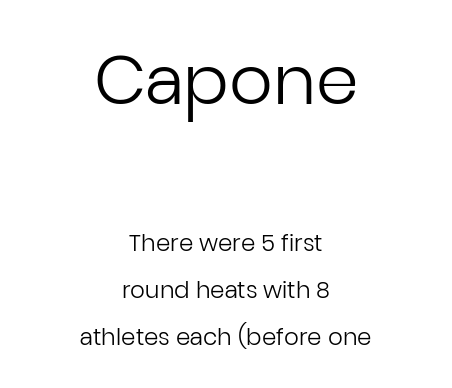
The typesetting does not lean heavy: it is not bold. If you drew a line through each stem, it would be perfectly vertical. The foot of each line stays bare and open. Serif or sans? Sans — the stroke terminals are bare. No extra tracking has been applied to these lines.
